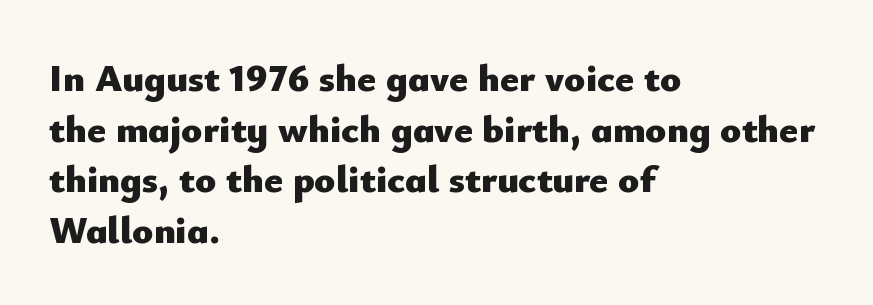
Q: Is the text bold? A: Yes.
Q: Is the text italic (slanted)? A: No, it is upright.
Q: Is the typeface a serif or a sans-serif typeface? A: Sans-serif.
Q: Is the text underlined? A: No.
Q: How is the paragraph aligned? A: Left-aligned.
Q: Is the spacing between letters normal or unusually wide? A: Normal.
Q: Is the spacing between lines tight, normal or loose? A: Normal.
Q: Width (condensed, normal, or wide)? A: Normal.
Q: Stroke contrast? A: Low.
Q: x-height? A: Small.
Q: Monospaced? A: No.
